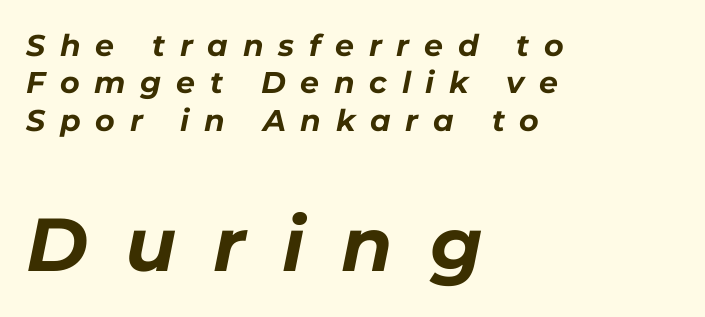
The image shows 75 px bold type, italic (leaning right); set left-aligned, normal line spacing (1.25x), unusually wide letter spacing (+0.49 em), not underlined; the second (bottom) block is 2.5x larger; low stroke contrast and a medium x-height.
